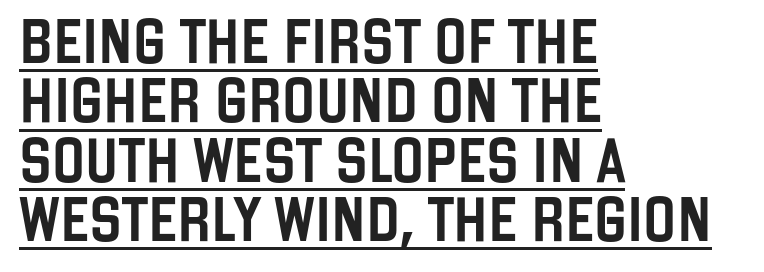
One-word summary of the alignment: left. A typographer would call this underscored text. Note the varied advance widths — an 'i' is clearly narrower than an 'm'. The type sits square on the baseline with zero lean.
